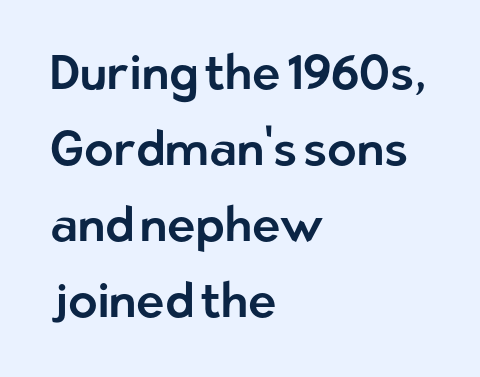
Q: Is the text italic (slanted)? A: No, it is upright.
Q: Is the typeface a serif or a sans-serif typeface? A: Sans-serif.
Q: Is the text underlined? A: No.
Q: How is the paragraph aligned? A: Left-aligned.
Q: Is the spacing between letters normal or unusually wide? A: Normal.
Q: Is the spacing between lines tight, normal or loose? A: Normal.
Q: Width (condensed, normal, or wide)? A: Normal.
Q: Stroke contrast? A: Low.
Q: x-height? A: Medium.
Q: Monospaced? A: No.
